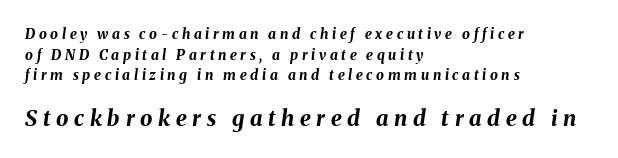
Q: Is the text bold? A: Yes.
Q: Is the text italic (slanted)? A: Yes, it leans right by about 8 degrees.
Q: Is the text underlined? A: No.
Q: How is the paragraph aligned? A: Left-aligned.
Q: Is the spacing between letters normal or unusually wide? A: Unusually wide.
Q: Is the spacing between lines tight, normal or loose? A: Normal.
Q: Which block of text is set in a larger size, the first (top) or the second (bottom)? A: The second (bottom) one.
